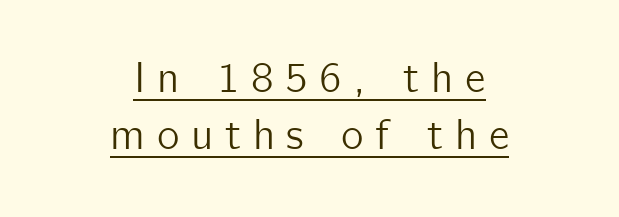
Q: Is the text italic (slanted)? A: No, it is upright.
Q: Is the typeface a serif or a sans-serif typeface? A: Sans-serif.
Q: Is the text underlined? A: Yes.
Q: How is the paragraph aligned? A: Centered.
Q: Is the spacing between letters normal or unusually wide? A: Unusually wide.
Q: Is the spacing between lines tight, normal or loose? A: Normal.
Q: Width (condensed, normal, or wide)? A: Normal.
Q: Stroke contrast? A: Low.
Q: x-height? A: Medium.
Q: Monospaced? A: No.
